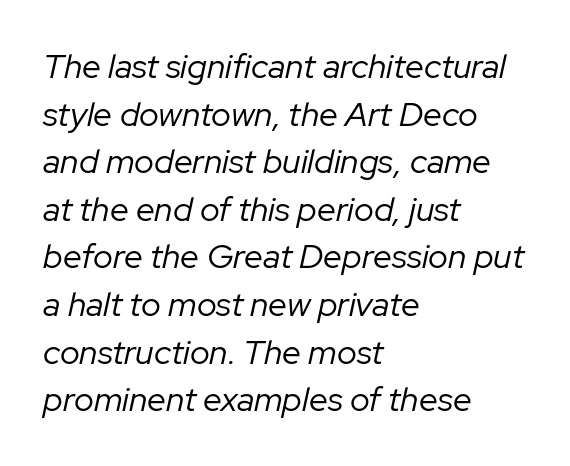
{"italic": "yes", "lean": "right", "slant_degrees": 12, "bold": "no", "weight": "regular", "width": "normal", "stroke_contrast": "low", "x_height": "medium", "monospaced": "no", "underline": "no", "align": "left", "line_spacing": "normal", "line_spacing_ratio": 1.4, "letter_spacing": "normal", "letter_spacing_em": 0.0, "glyph_px": 34}
